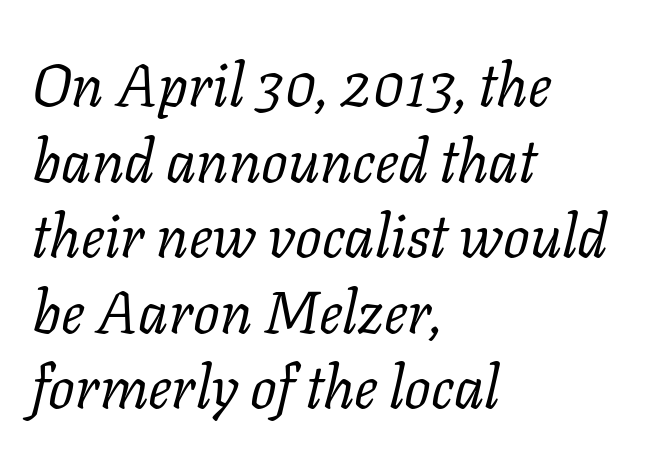
{"serif": "yes", "italic": "yes", "lean": "right", "slant_degrees": 11, "bold": "no", "weight": "regular", "width": "normal", "stroke_contrast": "low", "x_height": "medium", "monospaced": "no", "underline": "no", "align": "left", "line_spacing": "normal", "line_spacing_ratio": 1.28, "letter_spacing": "normal", "letter_spacing_em": 0.0, "glyph_px": 59}
